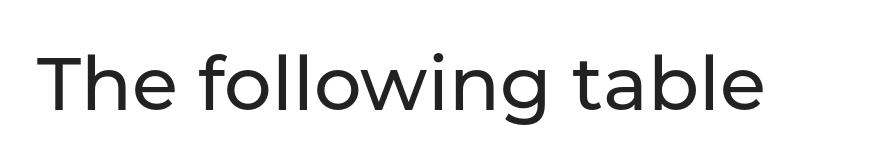
Q: Is the text italic (slanted)? A: No, it is upright.
Q: Is the typeface a serif or a sans-serif typeface? A: Sans-serif.
Q: Is the text underlined? A: No.
Q: Is the spacing between letters normal or unusually wide? A: Normal.
Q: Width (condensed, normal, or wide)? A: Normal.
Q: Stroke contrast? A: Low.
Q: x-height? A: Medium.
Q: Monospaced? A: No.
